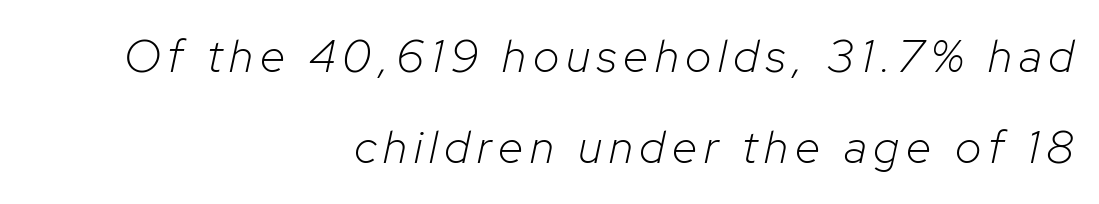
Rule under the text: the space is simply empty. The typesetter chose a ragged-left arrangement here. Baseline-to-baseline distance is far greater than the letter height. You can tell it's italic because the verticals aren't actually vertical.
